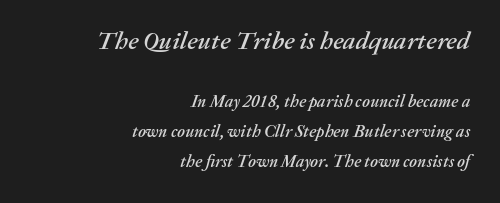
Q: Is the text italic (slanted)? A: Yes, it leans right by about 20 degrees.
Q: Is the text underlined? A: No.
Q: How is the paragraph aligned? A: Right-aligned.
Q: Is the spacing between letters normal or unusually wide? A: Normal.
Q: Which block of text is set in a larger size, the first (top) or the second (bottom)? A: The first (top) one.
